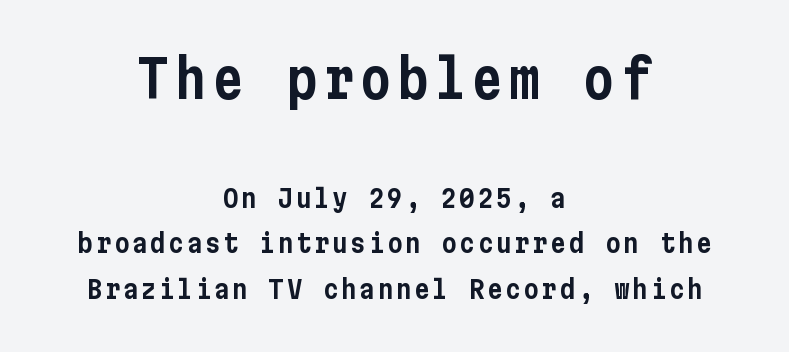
{"serif": "no", "italic": "no", "width": "condensed", "stroke_contrast": "low", "x_height": "medium", "underline": "no", "align": "center", "line_spacing_ratio": 1.76, "larger_block": "first", "size_ratio": 2.04, "glyph_px": 53}
